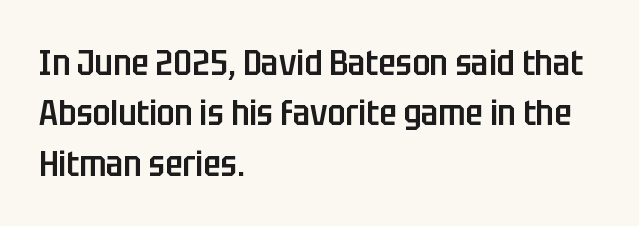
Q: Is the text bold? A: Semi-bold.
Q: Is the text italic (slanted)? A: No, it is upright.
Q: Is the typeface a serif or a sans-serif typeface? A: Sans-serif.
Q: Is the text underlined? A: No.
Q: How is the paragraph aligned? A: Left-aligned.
Q: Is the spacing between letters normal or unusually wide? A: Normal.
Q: Is the spacing between lines tight, normal or loose? A: Normal.
Q: Width (condensed, normal, or wide)? A: Condensed.
Q: Stroke contrast? A: Low.
Q: x-height? A: Large.
Q: Monospaced? A: No.
